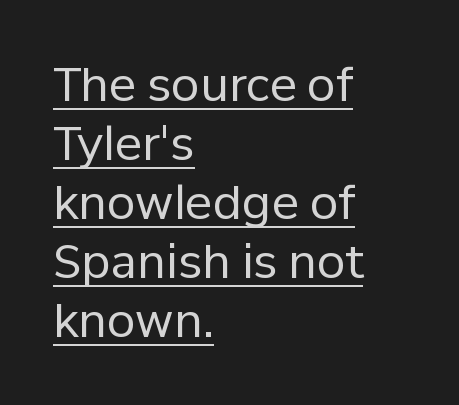
Q: Is the text bold? A: No.
Q: Is the text italic (slanted)? A: No, it is upright.
Q: Is the typeface a serif or a sans-serif typeface? A: Sans-serif.
Q: Is the text underlined? A: Yes.
Q: How is the paragraph aligned? A: Left-aligned.
Q: Is the spacing between letters normal or unusually wide? A: Normal.
Q: Is the spacing between lines tight, normal or loose? A: Normal.
Q: Width (condensed, normal, or wide)? A: Normal.
Q: Stroke contrast? A: Low.
Q: x-height? A: Medium.
Q: Monospaced? A: No.
